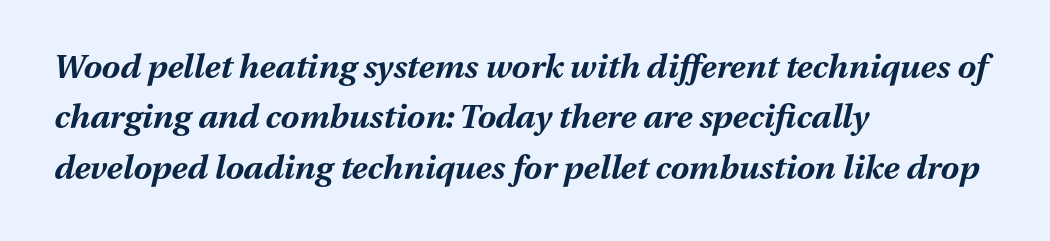
The image shows 33 px bold type, italic (leaning right); set left-aligned, normal line spacing (1.53x), normal letter spacing, not underlined; medium stroke contrast and a medium x-height.
